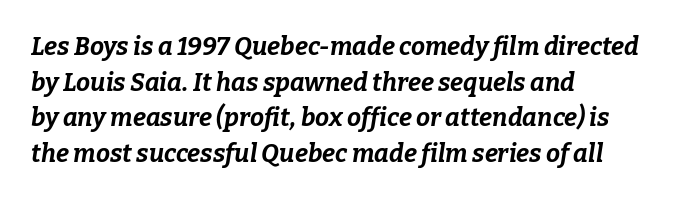
The image shows 25 px bold type, italic (leaning right); set left-aligned, normal line spacing (1.43x), normal letter spacing, not underlined.
